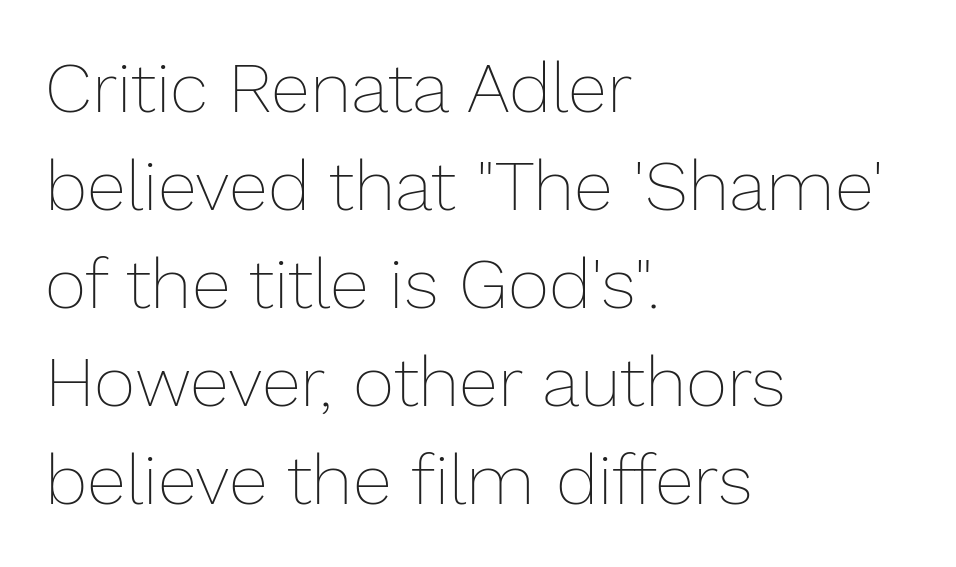
Q: Is the text bold? A: No.
Q: Is the text italic (slanted)? A: No, it is upright.
Q: Is the text underlined? A: No.
Q: How is the paragraph aligned? A: Left-aligned.
Q: Is the spacing between letters normal or unusually wide? A: Normal.
Q: Is the spacing between lines tight, normal or loose? A: Normal.
Q: Width (condensed, normal, or wide)? A: Normal.
Q: Stroke contrast? A: Low.
Q: x-height? A: Medium.
Q: Monospaced? A: No.
